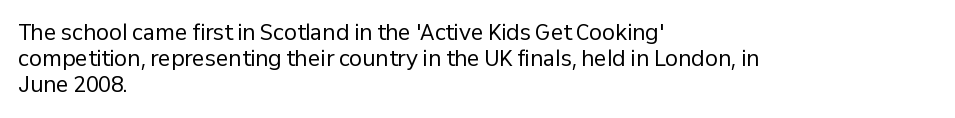
Q: Is the text bold? A: No.
Q: Is the text italic (slanted)? A: No, it is upright.
Q: Is the text underlined? A: No.
Q: How is the paragraph aligned? A: Left-aligned.
Q: Is the spacing between letters normal or unusually wide? A: Normal.
Q: Is the spacing between lines tight, normal or loose? A: Normal.
